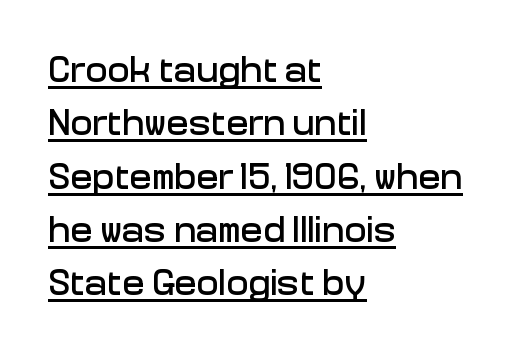
Q: Is the text italic (slanted)? A: No, it is upright.
Q: Is the typeface a serif or a sans-serif typeface? A: Sans-serif.
Q: Is the text underlined? A: Yes.
Q: How is the paragraph aligned? A: Left-aligned.
Q: Is the spacing between letters normal or unusually wide? A: Normal.
Q: Is the spacing between lines tight, normal or loose? A: Normal.
Q: Width (condensed, normal, or wide)? A: Normal.
Q: Stroke contrast? A: Low.
Q: x-height? A: Medium.
Q: Monospaced? A: No.
